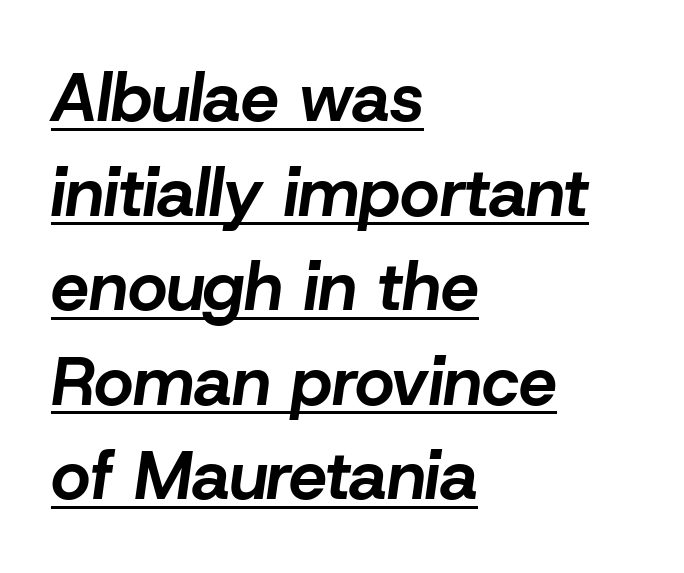
The image shows 68 px bold type, italic (leaning right); set left-aligned, normal line spacing (1.39x), normal letter spacing, underlined; low stroke contrast and a medium x-height.
